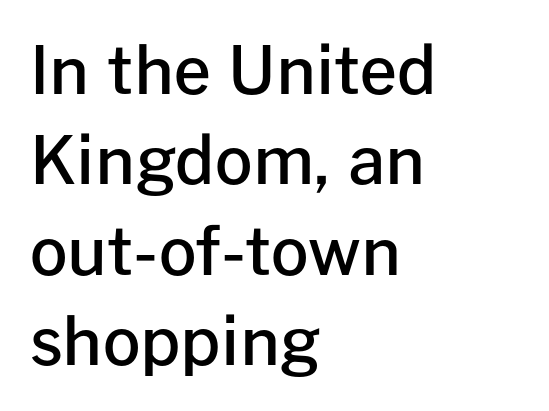
Q: Is the text bold? A: Semi-bold.
Q: Is the text italic (slanted)? A: No, it is upright.
Q: Is the typeface a serif or a sans-serif typeface? A: Sans-serif.
Q: Is the text underlined? A: No.
Q: How is the paragraph aligned? A: Left-aligned.
Q: Is the spacing between letters normal or unusually wide? A: Normal.
Q: Is the spacing between lines tight, normal or loose? A: Normal.
Q: Width (condensed, normal, or wide)? A: Normal.
Q: Stroke contrast? A: Low.
Q: x-height? A: Medium.
Q: Monospaced? A: No.
